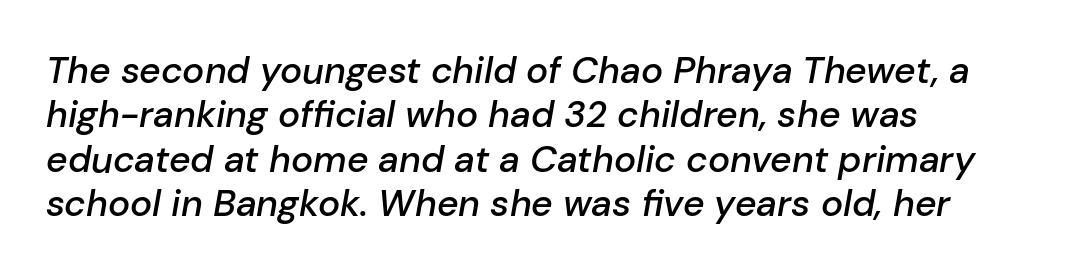
{"italic": "yes", "lean": "right", "slant_degrees": 10, "bold": "semi", "weight": "semibold", "width": "normal", "stroke_contrast": "low", "x_height": "medium", "monospaced": "no", "underline": "no", "align": "left", "line_spacing_ratio": 1.2, "letter_spacing": "normal", "letter_spacing_em": 0.0, "glyph_px": 37}
